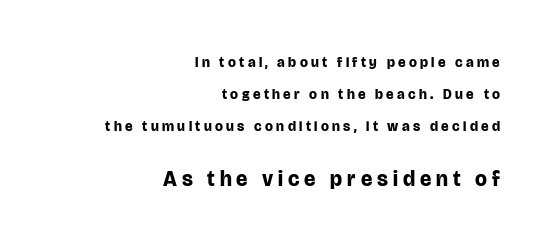
{"italic": "no", "bold": "yes", "underline": "no", "align": "right", "line_spacing": "loose", "line_spacing_ratio": 2.3, "letter_spacing": "wide", "letter_spacing_em": 0.24, "larger_block": "second", "size_ratio": 1.5, "glyph_px": 21}
